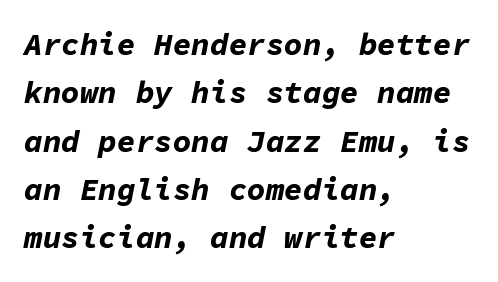
{"italic": "yes", "lean": "right", "slant_degrees": 11, "bold": "yes", "weight": "bold", "width": "normal", "stroke_contrast": "low", "x_height": "medium", "monospaced": "yes", "underline": "no", "align": "left", "line_spacing": "normal", "line_spacing_ratio": 1.56, "letter_spacing": "normal", "letter_spacing_em": 0.0, "glyph_px": 31}
